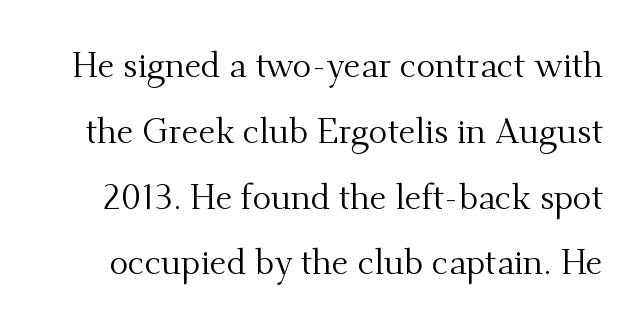
Q: Is the text bold? A: No.
Q: Is the text italic (slanted)? A: No, it is upright.
Q: Is the typeface a serif or a sans-serif typeface? A: Serif.
Q: Is the text underlined? A: No.
Q: Is the spacing between letters normal or unusually wide? A: Normal.
Q: Width (condensed, normal, or wide)? A: Normal.
Q: Stroke contrast? A: Medium.
Q: x-height? A: Small.
Q: Monospaced? A: No.
